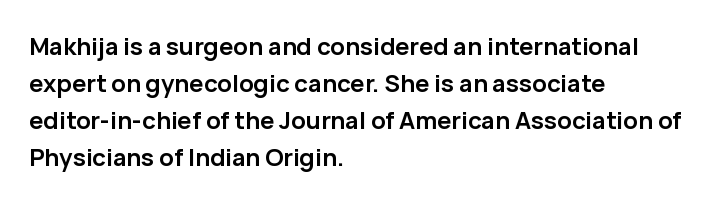
{"italic": "no", "bold": "yes", "underline": "no", "align": "left", "line_spacing": "normal", "line_spacing_ratio": 1.54, "letter_spacing": "normal", "letter_spacing_em": 0.0, "glyph_px": 24}
